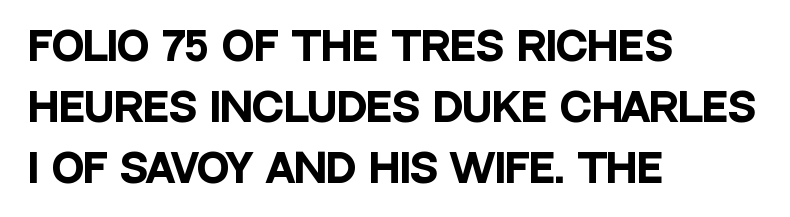
{"serif": "no", "italic": "no", "bold": "yes", "weight": "heavy", "width": "condensed", "stroke_contrast": "low", "x_height": "large", "monospaced": "no", "underline": "no", "align": "left", "line_spacing": "normal", "line_spacing_ratio": 1.56, "letter_spacing": "normal", "letter_spacing_em": 0.0, "glyph_px": 39}
